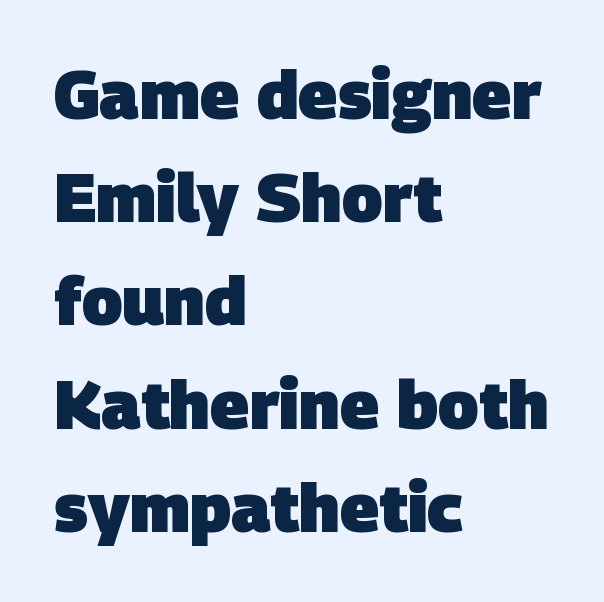
{"serif": "no", "bold": "yes", "weight": "heavy", "width": "normal", "stroke_contrast": "low", "x_height": "large", "monospaced": "no", "underline": "no", "align": "left", "line_spacing": "normal", "line_spacing_ratio": 1.54, "letter_spacing": "normal", "letter_spacing_em": 0.0, "glyph_px": 67}
